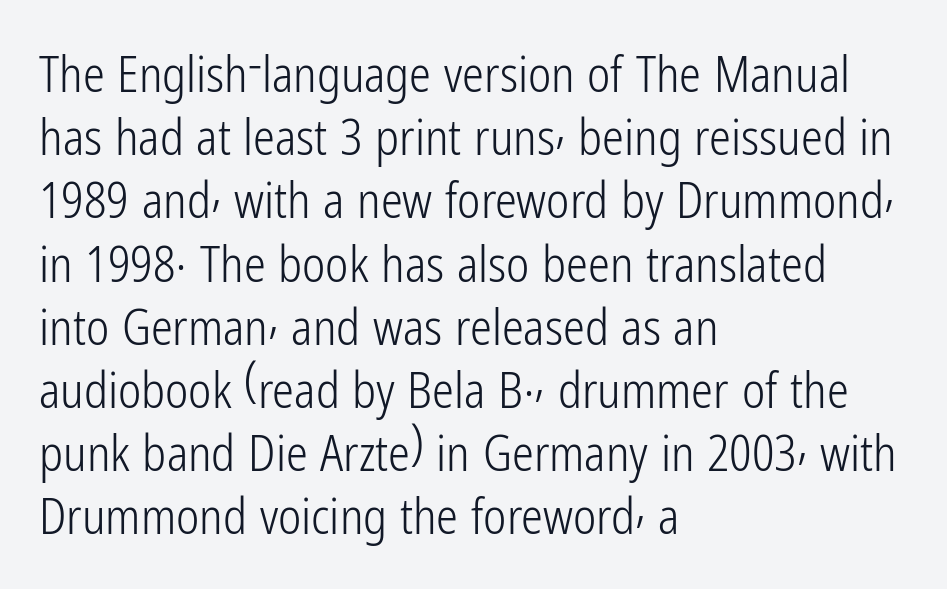
{"serif": "no", "italic": "no", "bold": "no", "weight": "light", "width": "condensed", "stroke_contrast": "low", "x_height": "medium", "monospaced": "no", "underline": "no", "align": "left", "line_spacing": "normal", "line_spacing_ratio": 1.29, "letter_spacing": "normal", "letter_spacing_em": 0.0, "glyph_px": 49}
